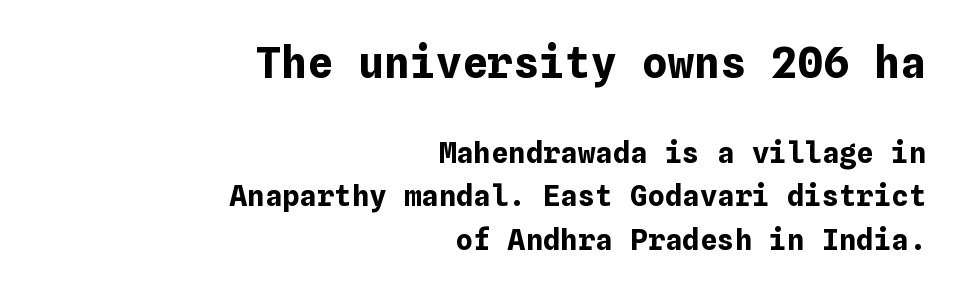
Evenly set lines give the paragraph a standard silhouette. Weight: bold. This sample uses plain, unmodified letter spacing. You can tell it's not italic because the verticals are truly vertical. The paragraph shown leans on its right margin. The composition opens big and finishes small.
